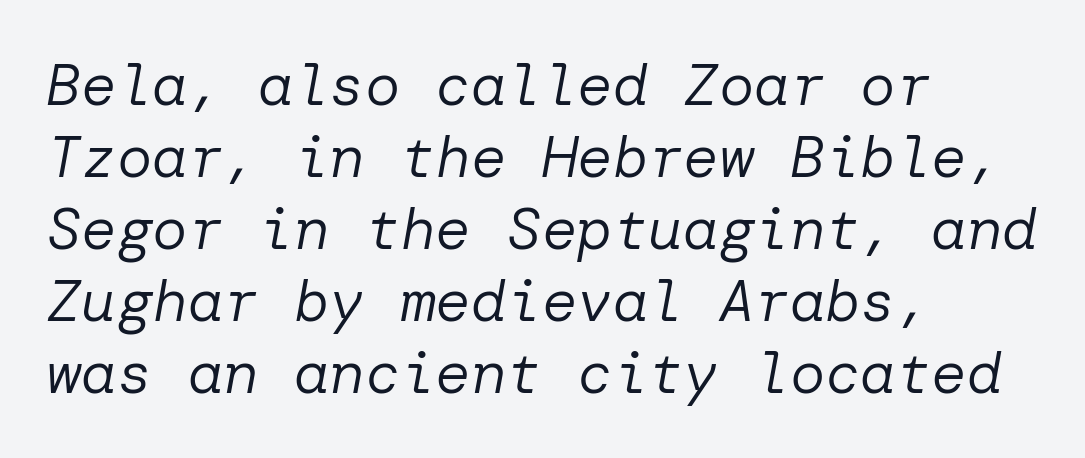
The image shows 59 px regular-weight type, italic (leaning right); set left-aligned, line spacing 1.22x, normal letter spacing, not underlined; low stroke contrast and a medium x-height.
